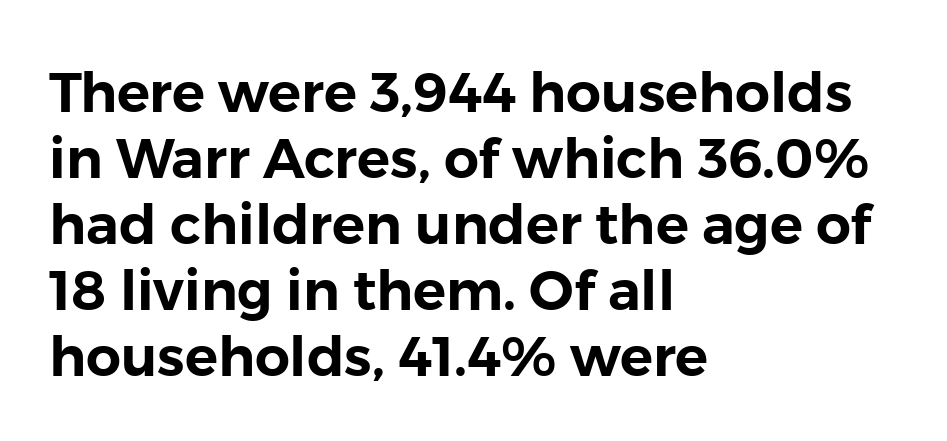
Q: Is the text italic (slanted)? A: No, it is upright.
Q: Is the typeface a serif or a sans-serif typeface? A: Sans-serif.
Q: Is the text underlined? A: No.
Q: How is the paragraph aligned? A: Left-aligned.
Q: Is the spacing between letters normal or unusually wide? A: Normal.
Q: Width (condensed, normal, or wide)? A: Normal.
Q: Stroke contrast? A: Low.
Q: x-height? A: Medium.
Q: Monospaced? A: No.
